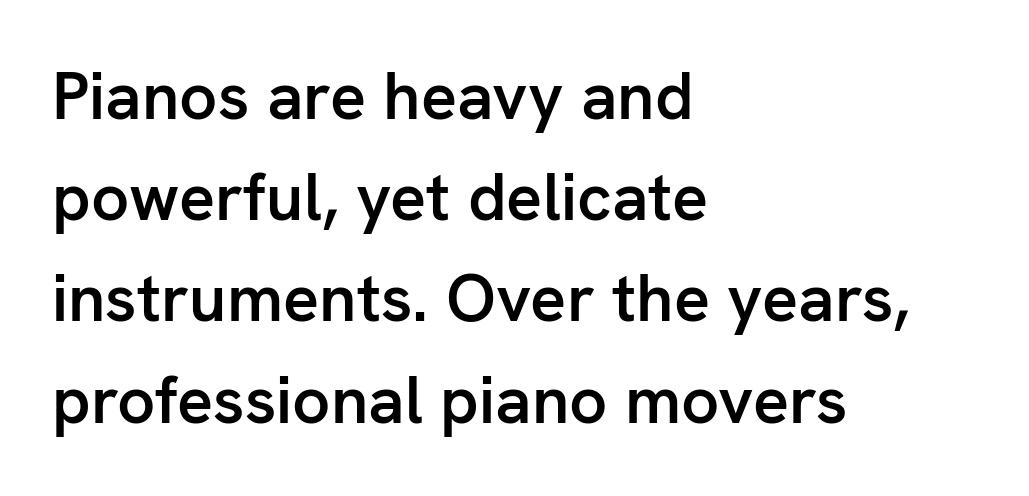
Each glyph is drawn with semibold strokes, heavier than normal yet not fully bold. These lines are composed in type without serifs. Posture: vertical. Do the characters align in a grid? No, the font is proportional. These lines sit exactly where default settings would place them.
